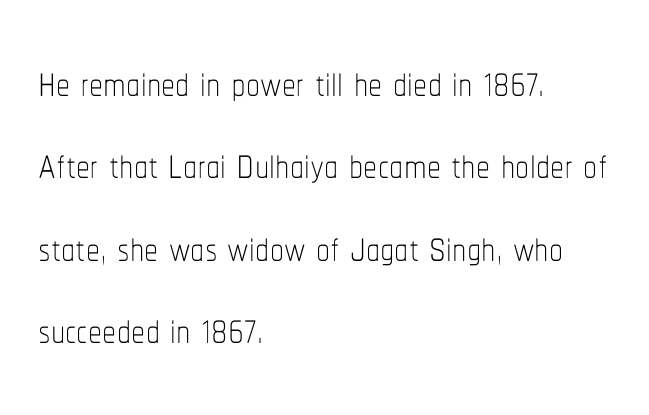
{"italic": "no", "bold": "no", "weight": "thin", "width": "condensed", "stroke_contrast": "low", "x_height": "medium", "monospaced": "no", "underline": "no", "align": "left", "line_spacing": "normal", "line_spacing_ratio": 1.47, "letter_spacing": "normal", "letter_spacing_em": 0.0, "glyph_px": 56}
